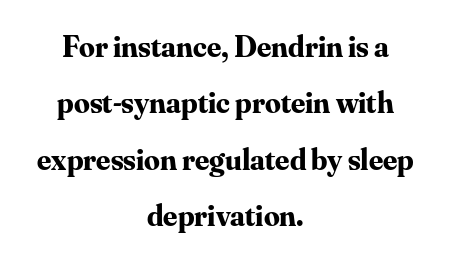
The image shows 31 px bold serif type, upright; set centered, line spacing 1.82x, normal letter spacing, not underlined; medium stroke contrast and a small x-height.
